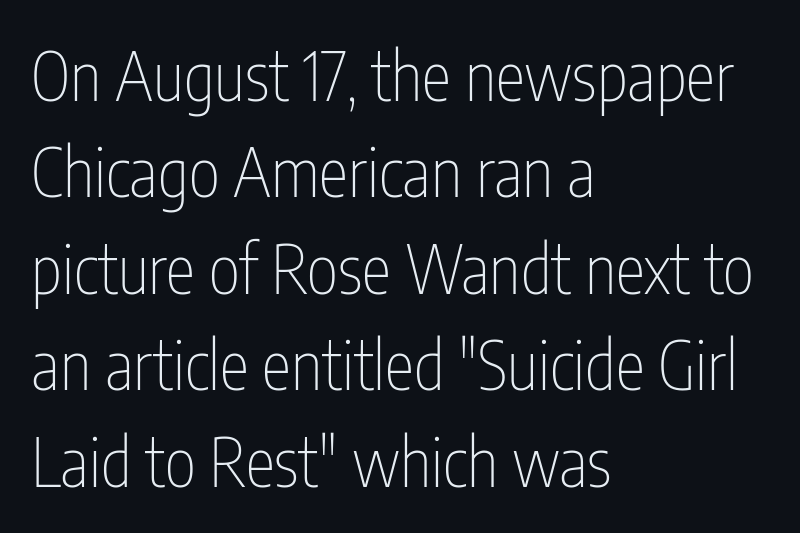
Q: Is the text bold? A: No.
Q: Is the text italic (slanted)? A: No, it is upright.
Q: Is the typeface a serif or a sans-serif typeface? A: Sans-serif.
Q: Is the text underlined? A: No.
Q: How is the paragraph aligned? A: Left-aligned.
Q: Is the spacing between letters normal or unusually wide? A: Normal.
Q: Is the spacing between lines tight, normal or loose? A: Normal.
Q: Width (condensed, normal, or wide)? A: Condensed.
Q: Stroke contrast? A: Low.
Q: x-height? A: Medium.
Q: Monospaced? A: No.
